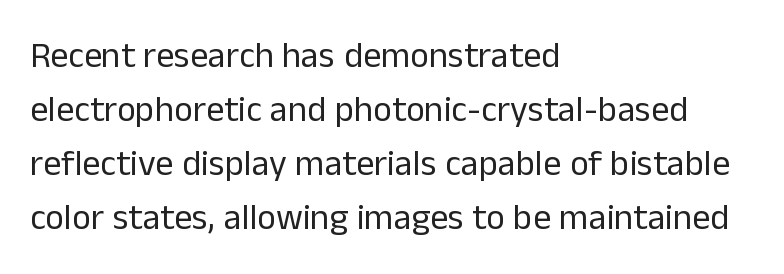
Type without underlining. The face looks like a standard text weight, possibly lighter. A sans-serif font was chosen for this passage. Whoever set this chose a conventional vertical rhythm.
